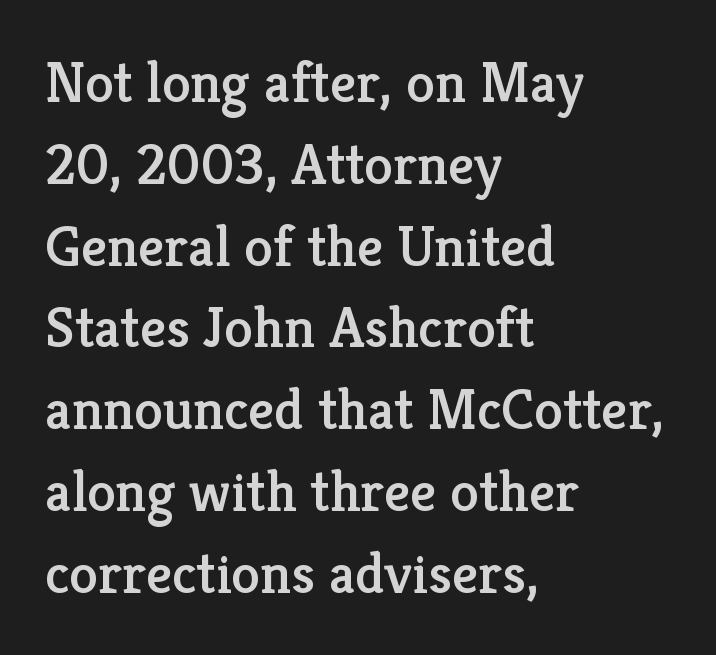
Q: Is the text italic (slanted)? A: No, it is upright.
Q: Is the typeface a serif or a sans-serif typeface? A: Serif.
Q: Is the text underlined? A: No.
Q: How is the paragraph aligned? A: Left-aligned.
Q: Is the spacing between letters normal or unusually wide? A: Normal.
Q: Is the spacing between lines tight, normal or loose? A: Normal.
Q: Width (condensed, normal, or wide)? A: Normal.
Q: Stroke contrast? A: Low.
Q: x-height? A: Medium.
Q: Monospaced? A: No.
